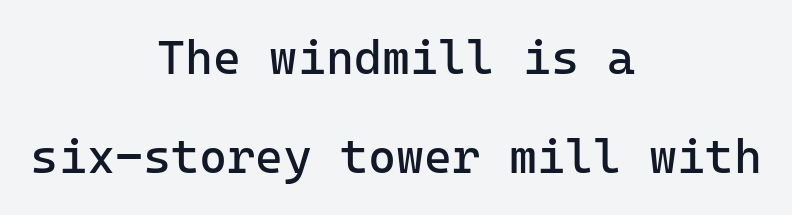
The image shows 48 px regular-weight sans-serif type, upright; set centered, loose line spacing (2.07x), normal letter spacing, not underlined; low stroke contrast and a medium x-height.
